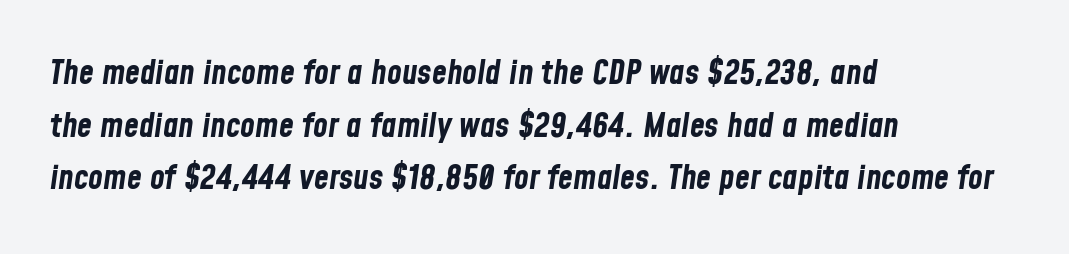
Q: Is the text bold? A: Yes.
Q: Is the text italic (slanted)? A: Yes, it leans right by about 8 degrees.
Q: Is the text underlined? A: No.
Q: How is the paragraph aligned? A: Left-aligned.
Q: Is the spacing between letters normal or unusually wide? A: Normal.
Q: Is the spacing between lines tight, normal or loose? A: Normal.
Q: Width (condensed, normal, or wide)? A: Condensed.
Q: Stroke contrast? A: Low.
Q: x-height? A: Medium.
Q: Monospaced? A: No.
